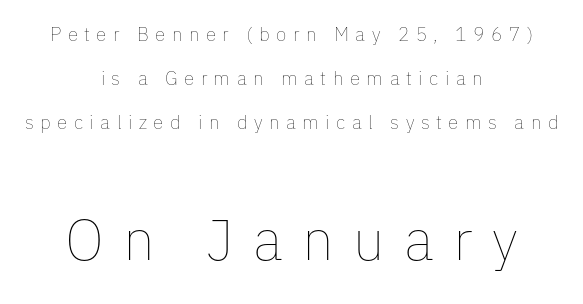
Q: Is the text bold? A: No.
Q: Is the text italic (slanted)? A: No, it is upright.
Q: Is the text underlined? A: No.
Q: How is the paragraph aligned? A: Centered.
Q: Is the spacing between letters normal or unusually wide? A: Unusually wide.
Q: Is the spacing between lines tight, normal or loose? A: Loose.
Q: Which block of text is set in a larger size, the first (top) or the second (bottom)? A: The second (bottom) one.
Q: Width (condensed, normal, or wide)? A: Normal.
Q: Stroke contrast? A: Low.
Q: x-height? A: Medium.
Q: Monospaced? A: No.
